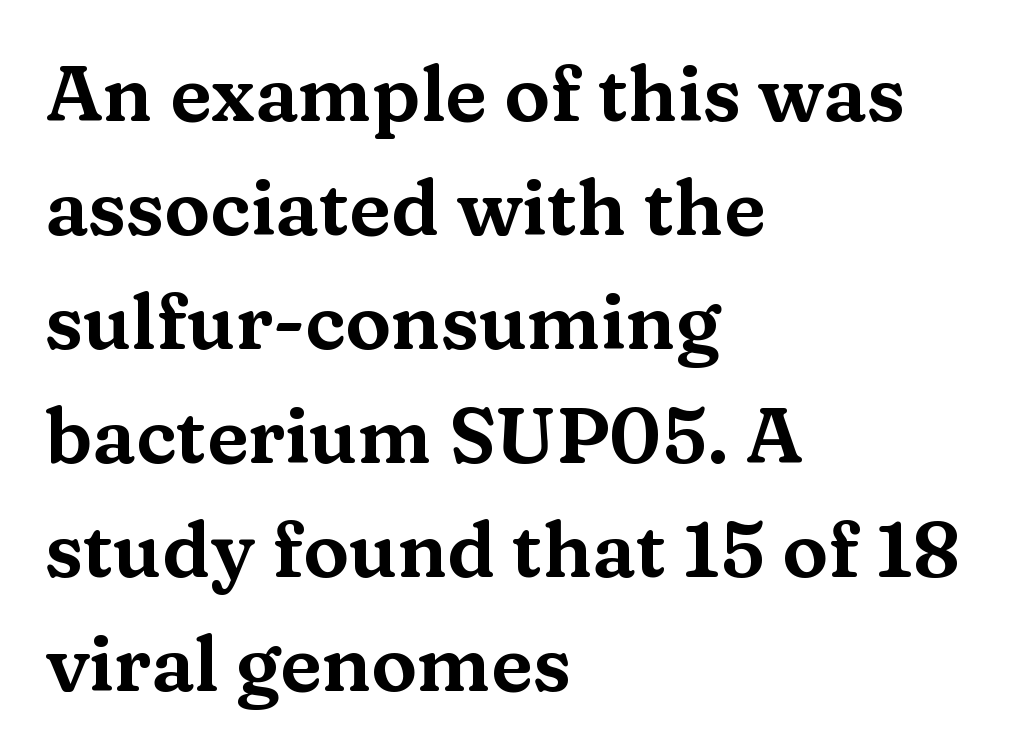
The image shows 77 px wide serif type, upright; set left-aligned, normal line spacing (1.48x), normal letter spacing, not underlined; medium stroke contrast and a medium x-height.
